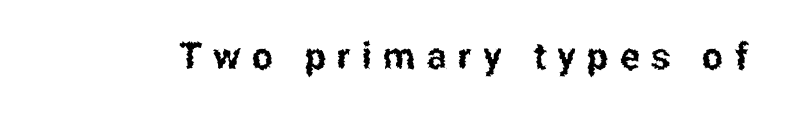
{"serif": "no", "italic": "no", "width": "condensed", "stroke_contrast": "low", "x_height": "medium", "monospaced": "no", "underline": "no", "letter_spacing": "wide", "letter_spacing_em": 0.31, "glyph_px": 37}
